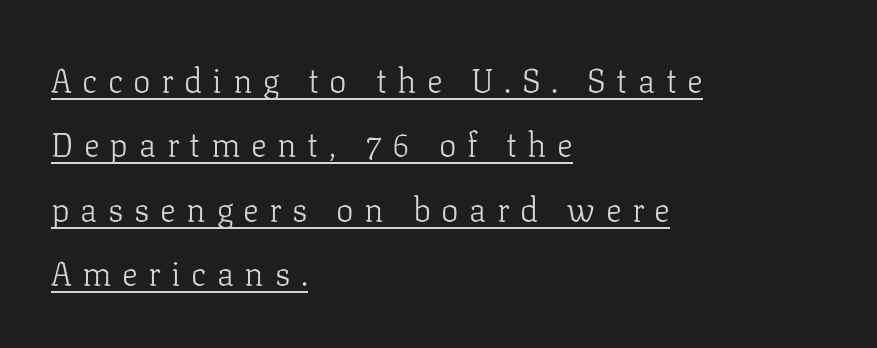
{"serif": "yes", "italic": "no", "bold": "no", "weight": "light", "width": "normal", "stroke_contrast": "low", "x_height": "medium", "monospaced": "no", "underline": "yes", "align": "left", "line_spacing": "loose", "line_spacing_ratio": 1.95, "letter_spacing": "wide", "letter_spacing_em": 0.32, "glyph_px": 33}
